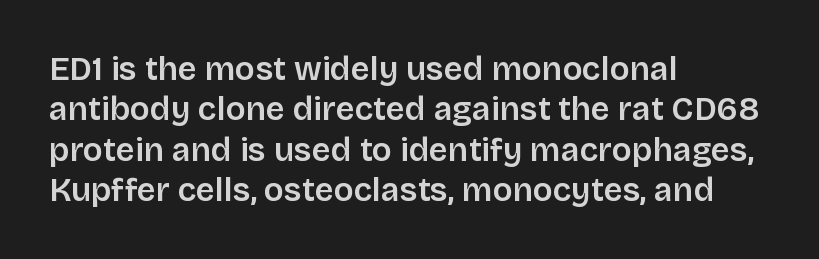
The image shows 33 px semibold sans-serif type, upright; set left-aligned, line spacing 1.22x, normal letter spacing, not underlined; low stroke contrast and a large x-height.
